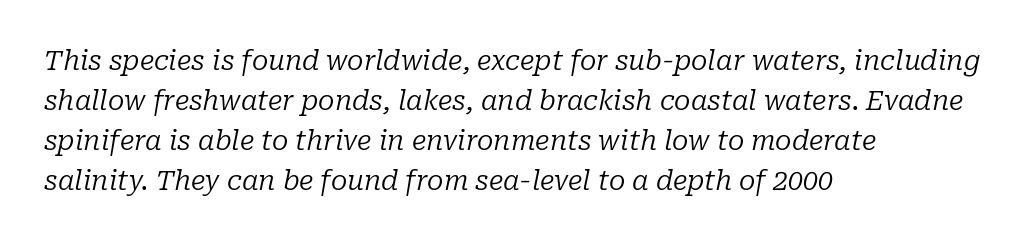
The image shows 27 px text type, italic (leaning right); set left-aligned, normal line spacing (1.48x), normal letter spacing, not underlined.
